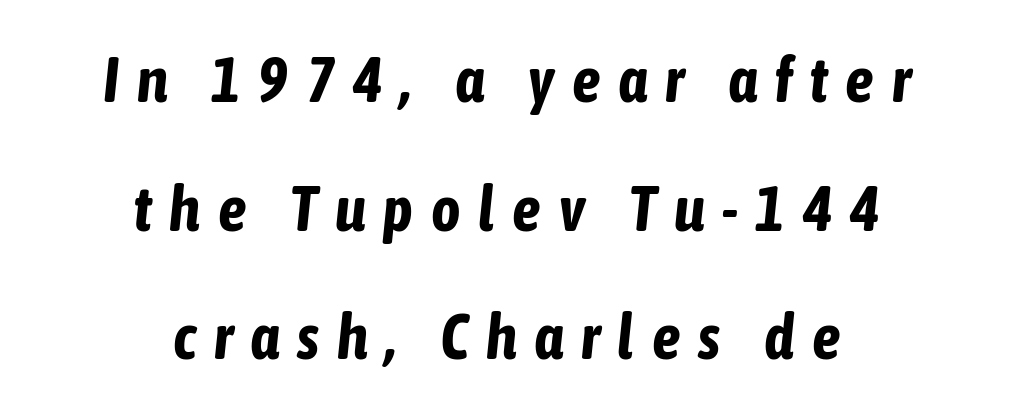
The rag falls on both sides of this text block equally. The face used here is proportionally spaced, like ordinary book or web type. Only glyphs here, with clear space below each row. If you drew a line through each stem, it would be angled. Honestly, the rows look like they've been pulled way apart. These lines carry a lot of weight — the face is fully bold.
